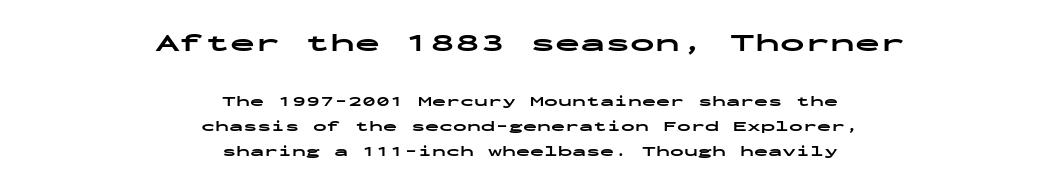
The image shows 25 px bold type, upright; set centered, line spacing 1.78x, normal letter spacing, not underlined; the first (top) block is 1.79x larger.
